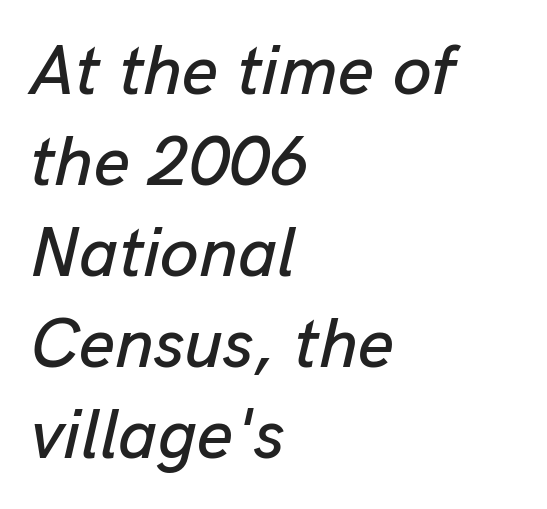
The face used here is proportionally spaced, like ordinary book or web type. Has an underline been added? It has not. This rendering leaves character spacing at its baseline value. Vertically, the passage feels balanced, rows spaced as you'd expect. Slanted lettering throughout.
